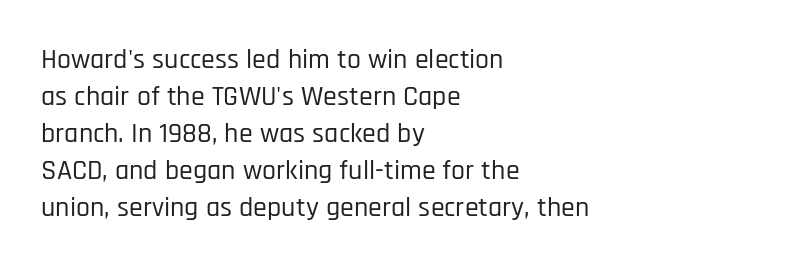
The type family on display is of the sans-serif kind. Honestly, the letter spacing is just normal — you wouldn't notice it. Is this a fixed-width face? No — the glyphs have proportional, varying widths. The glyphs are unaccompanied by any horizontal stroke below them. These lines are set flush left with a ragged right edge.
